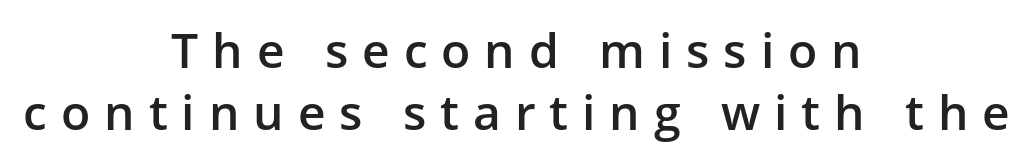
{"serif": "no", "italic": "no", "bold": "semi", "weight": "semibold", "width": "normal", "stroke_contrast": "low", "x_height": "medium", "monospaced": "no", "underline": "no", "align": "center", "line_spacing": "normal", "line_spacing_ratio": 1.29, "letter_spacing": "wide", "letter_spacing_em": 0.29, "glyph_px": 48}
